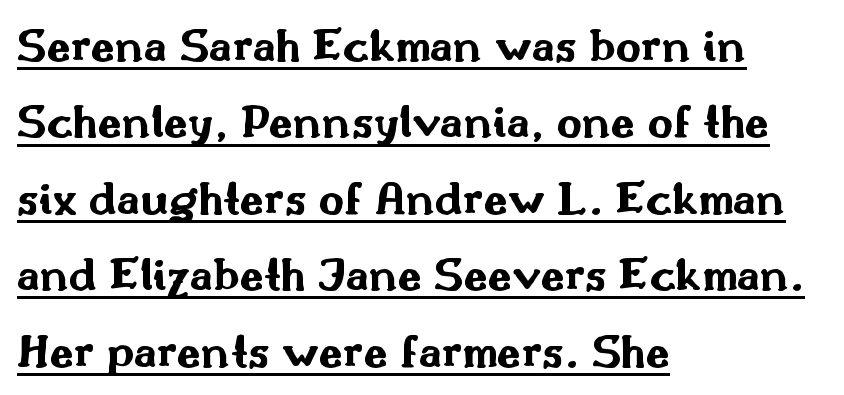
Q: Is the text bold? A: Yes.
Q: Is the text italic (slanted)? A: No, it is upright.
Q: Is the typeface a serif or a sans-serif typeface? A: Sans-serif.
Q: Is the text underlined? A: Yes.
Q: How is the paragraph aligned? A: Left-aligned.
Q: Is the spacing between letters normal or unusually wide? A: Normal.
Q: Is the spacing between lines tight, normal or loose? A: Normal.
Q: Width (condensed, normal, or wide)? A: Wide.
Q: Stroke contrast? A: Medium.
Q: x-height? A: Small.
Q: Monospaced? A: No.
